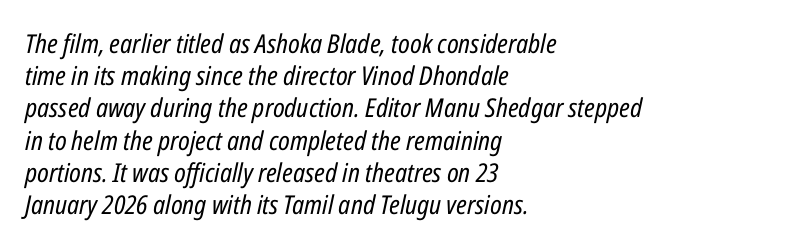
Leftover space on each line is placed entirely after the last word. Anything drawn beneath the words? Only blank space. The letters sit at their default tracking, neither squeezed nor spread. It's the slanting kind of type. The strokes carry an ordinary text weight at most.
